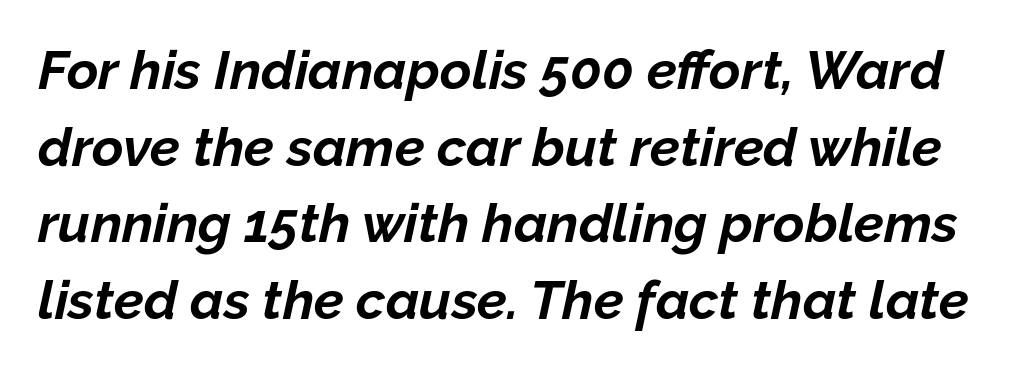
{"italic": "yes", "lean": "right", "slant_degrees": 12, "bold": "yes", "weight": "bold", "width": "normal", "stroke_contrast": "low", "x_height": "medium", "monospaced": "no", "underline": "no", "line_spacing": "normal", "line_spacing_ratio": 1.42, "letter_spacing": "normal", "letter_spacing_em": 0.0, "glyph_px": 54}
